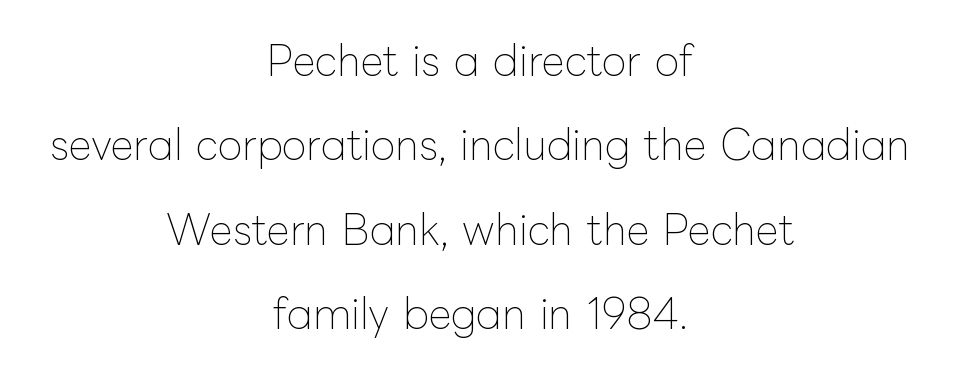
Q: Is the text bold? A: No.
Q: Is the text italic (slanted)? A: No, it is upright.
Q: Is the text underlined? A: No.
Q: How is the paragraph aligned? A: Centered.
Q: Is the spacing between letters normal or unusually wide? A: Normal.
Q: Is the spacing between lines tight, normal or loose? A: Loose.
Q: Width (condensed, normal, or wide)? A: Normal.
Q: Stroke contrast? A: Low.
Q: x-height? A: Medium.
Q: Monospaced? A: No.
